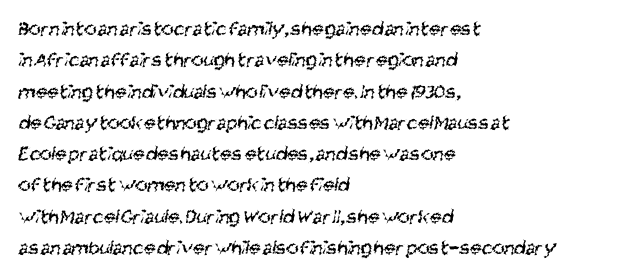
Q: Is the text bold? A: No.
Q: Is the text underlined? A: No.
Q: How is the paragraph aligned? A: Left-aligned.
Q: Is the spacing between letters normal or unusually wide? A: Normal.
Q: Is the spacing between lines tight, normal or loose? A: Normal.
